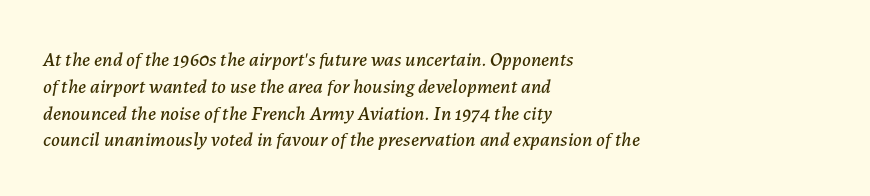
Q: Is the text italic (slanted)? A: Yes, it leans right by about 7 degrees.
Q: Is the text underlined? A: No.
Q: How is the paragraph aligned? A: Left-aligned.
Q: Is the spacing between letters normal or unusually wide? A: Normal.
Q: Is the spacing between lines tight, normal or loose? A: Normal.
